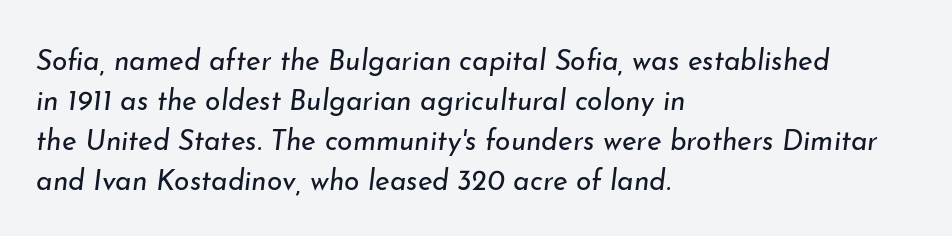
Caption: face not bold, strokes unweighted. Note the varied advance widths — an 'i' is clearly narrower than an 'm'. Decoration check: the copy has no underline. Is the letter spacing exaggerated? No — it looks like the ordinary default. Short and long lines alike share a common starting point at left.
